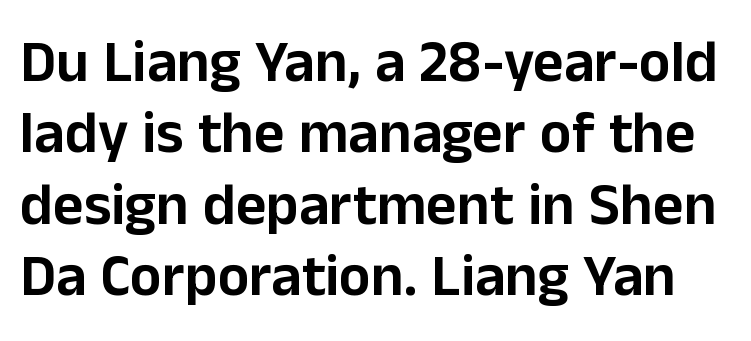
Q: Is the text italic (slanted)? A: No, it is upright.
Q: Is the typeface a serif or a sans-serif typeface? A: Sans-serif.
Q: Is the text underlined? A: No.
Q: Is the spacing between letters normal or unusually wide? A: Normal.
Q: Width (condensed, normal, or wide)? A: Normal.
Q: Stroke contrast? A: Low.
Q: x-height? A: Medium.
Q: Monospaced? A: No.
